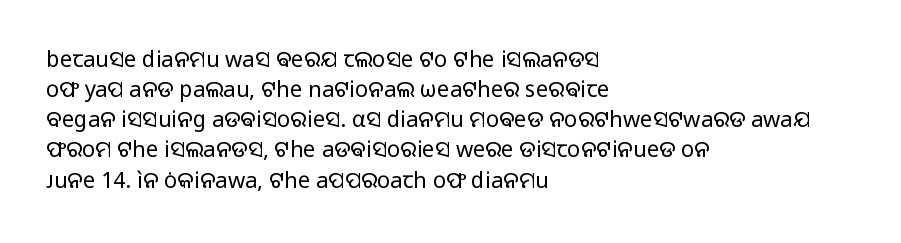
The letterforms sit shoulder to shoulder at normal distance. The space directly below the letters is spotless. Counters stay open thanks to moderate or lighter strokes. The vertical gap from one line to the next is medium. Ascenders rise straight up at ninety degrees. The ragged edge is on the right, which tells us the setting is flush left.
